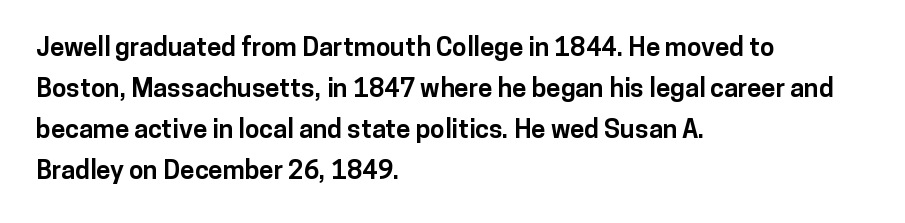
The image shows 26 px bold type, upright; set left-aligned, normal line spacing (1.58x), normal letter spacing, not underlined.
